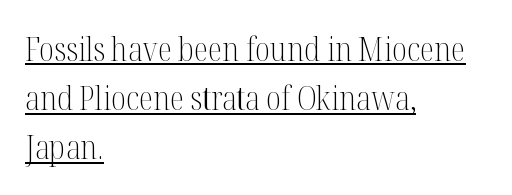
Q: Is the text bold? A: No.
Q: Is the text italic (slanted)? A: No, it is upright.
Q: Is the typeface a serif or a sans-serif typeface? A: Serif.
Q: Is the text underlined? A: Yes.
Q: How is the paragraph aligned? A: Left-aligned.
Q: Is the spacing between letters normal or unusually wide? A: Normal.
Q: Is the spacing between lines tight, normal or loose? A: Normal.
Q: Width (condensed, normal, or wide)? A: Condensed.
Q: Stroke contrast? A: Medium.
Q: x-height? A: Medium.
Q: Monospaced? A: No.
